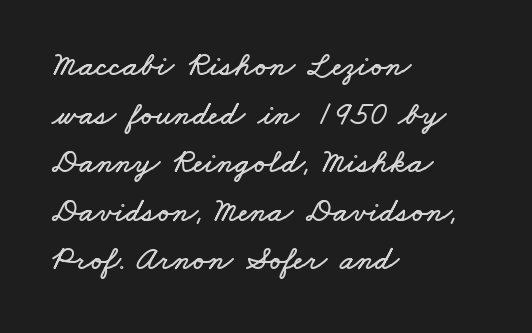
{"width": "wide", "stroke_contrast": "low", "x_height": "small", "monospaced": "no", "underline": "no", "align": "left", "line_spacing": "normal", "line_spacing_ratio": 1.47, "letter_spacing": "normal", "letter_spacing_em": 0.0, "glyph_px": 33}
